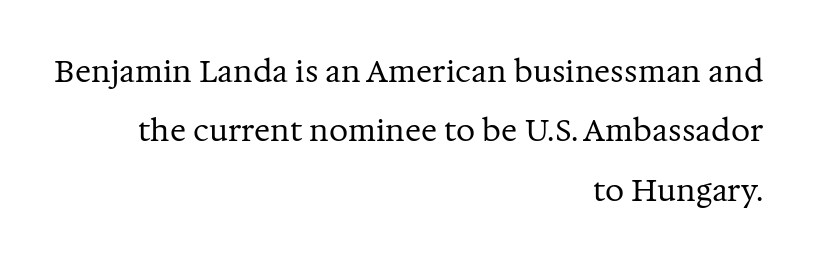
The image shows 30 px regular-weight serif type, upright; set right-aligned, loose line spacing (1.98x), normal letter spacing, not underlined; medium stroke contrast and a medium x-height.
